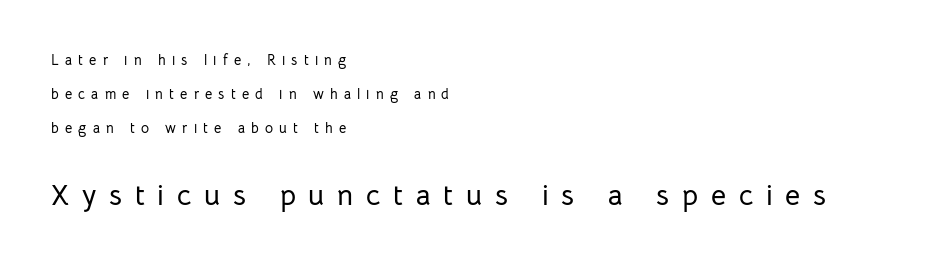
{"serif": "no", "italic": "no", "width": "normal", "stroke_contrast": "low", "x_height": "medium", "monospaced": "no", "underline": "no", "align": "left", "line_spacing": "loose", "line_spacing_ratio": 2.43, "letter_spacing": "wide", "letter_spacing_em": 0.44, "larger_block": "second", "size_ratio": 2.07, "glyph_px": 29}
